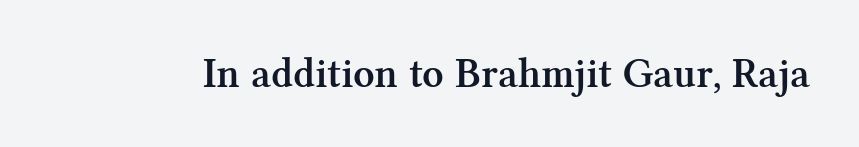
The image shows 42 px semibold serif type, upright; set normal letter spacing, not underlined; medium stroke contrast and a medium x-height.
